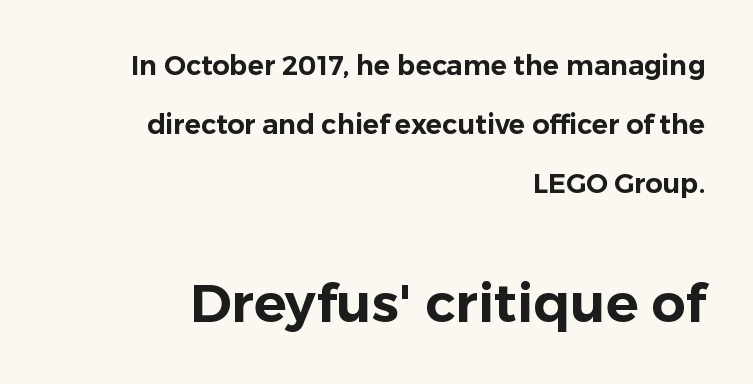
Every row of glyphs terminates at an identical x-position on the right. The face used here is a sans, in the tradition of grotesques and geometrics. Honestly, the letter spacing is just normal — you wouldn't notice it. Underline: absent. Unlike italic type, these characters show no tilt at all.
